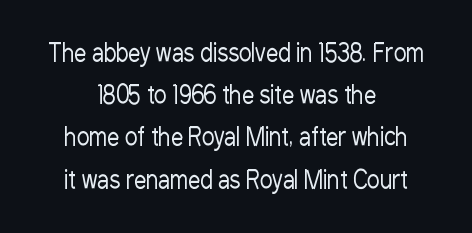
In terms of letterspacing, this is plain default setting. Every character sits straight up, as roman type does. Unbolded letterforms with no extra heft. The words here are not underlined. Teacher's note: observe the equal gaps on both sides — that is centered alignment.
